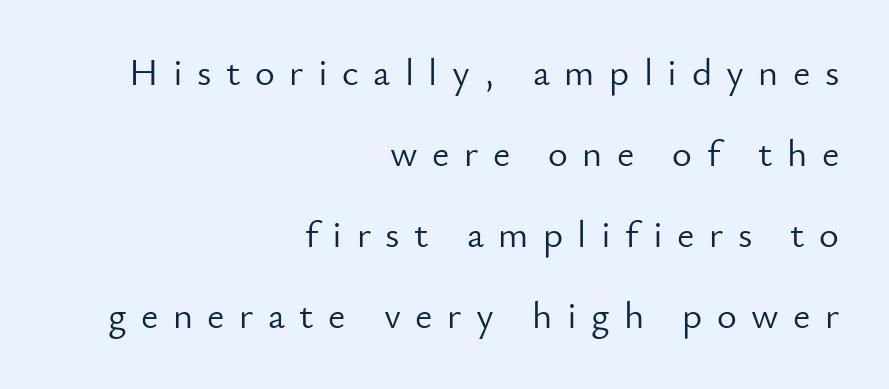
{"serif": "no", "italic": "no", "bold": "no", "weight": "light", "width": "normal", "stroke_contrast": "low", "x_height": "small", "monospaced": "no", "underline": "no", "align": "right", "line_spacing": "loose", "line_spacing_ratio": 2.13, "letter_spacing": "wide", "letter_spacing_em": 0.38, "glyph_px": 38}
